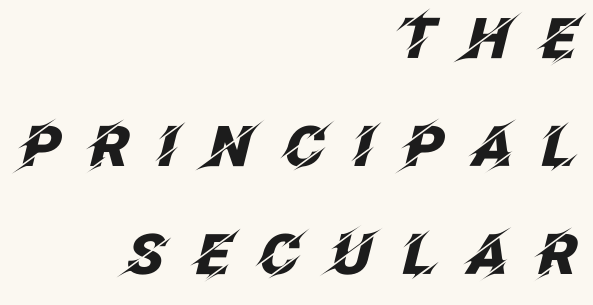
Q: Is the text bold? A: Yes.
Q: Is the text italic (slanted)? A: Yes, it leans right by about 12 degrees.
Q: Is the text underlined? A: No.
Q: How is the paragraph aligned? A: Right-aligned.
Q: Is the spacing between letters normal or unusually wide? A: Unusually wide.
Q: Is the spacing between lines tight, normal or loose? A: Loose.
Q: Width (condensed, normal, or wide)? A: Normal.
Q: Stroke contrast? A: Low.
Q: x-height? A: Large.
Q: Monospaced? A: No.
